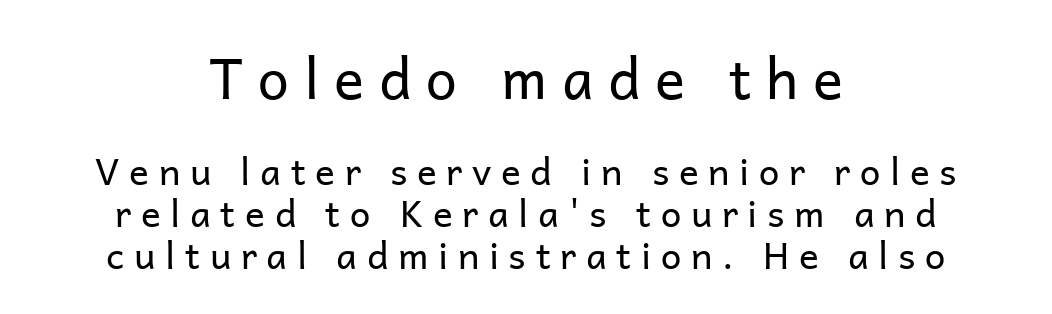
{"serif": "no", "italic": "no", "bold": "no", "weight": "regular", "width": "normal", "stroke_contrast": "low", "x_height": "medium", "monospaced": "no", "underline": "no", "align": "center", "line_spacing": "tight", "line_spacing_ratio": 1.14, "letter_spacing": "wide", "letter_spacing_em": 0.26, "larger_block": "first", "size_ratio": 1.51, "glyph_px": 56}
